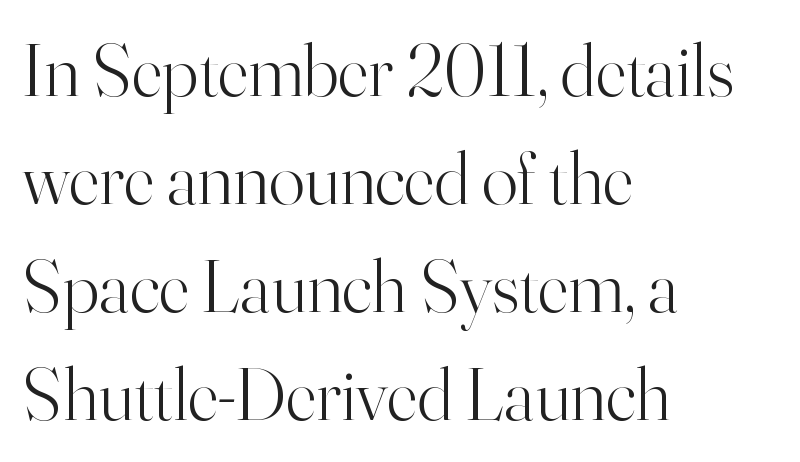
A typesetter would call this leading conventional body-copy spacing. A student would call this left alignment; a typographer would say flush left, rag right. Do the letters lean? They stand straight. Nothing unusual about the tracking: characters are spaced as the font intends. Examine the stroke ends and you'll spot serifs. Character widths vary here, with narrow letters taking less room than wide ones.
